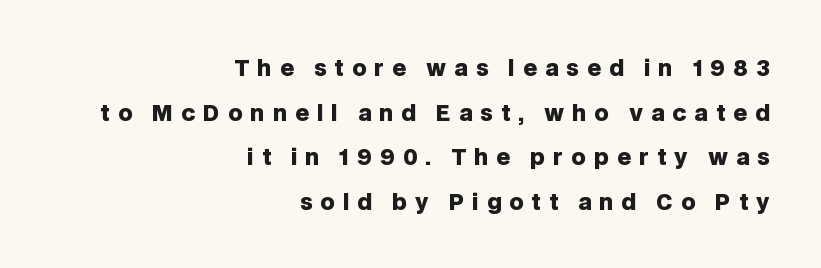
The image shows 22 px bold type, upright; set right-aligned, loose line spacing (2.03x), unusually wide letter spacing (+0.36 em), not underlined.
